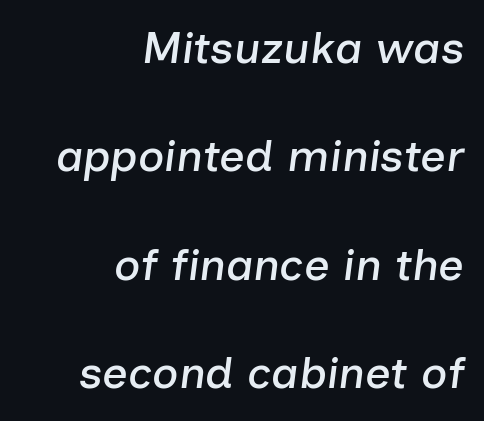
The image shows 45 px text type, italic (leaning right); set right-aligned, loose line spacing (2.41x), normal letter spacing, not underlined; low stroke contrast and a medium x-height.
